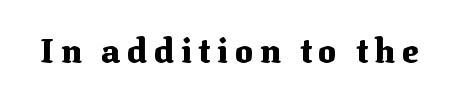
{"serif": "yes", "italic": "no", "bold": "yes", "weight": "heavy", "width": "normal", "stroke_contrast": "medium", "x_height": "medium", "monospaced": "no", "underline": "no", "glyph_px": 34}
